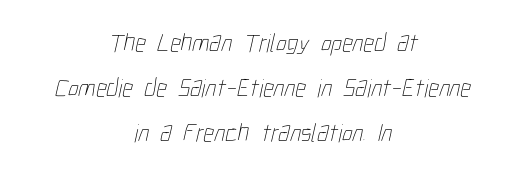
Q: Is the text bold? A: No.
Q: Is the text underlined? A: No.
Q: How is the paragraph aligned? A: Centered.
Q: Is the spacing between letters normal or unusually wide? A: Normal.
